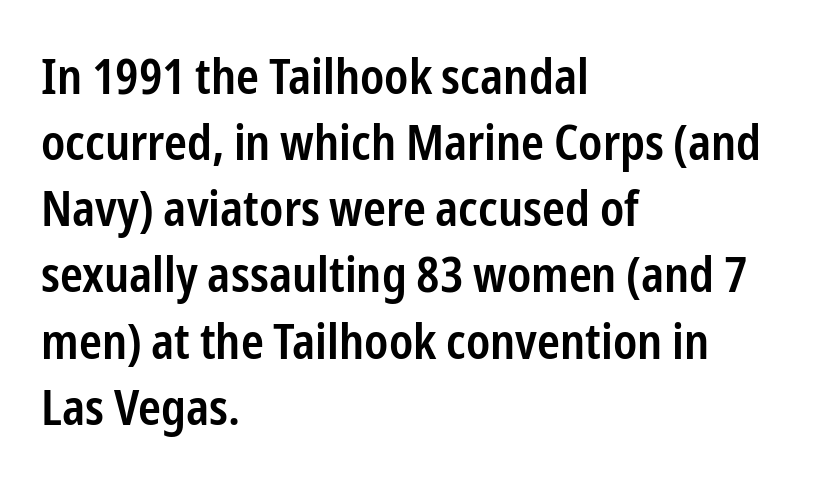
{"serif": "no", "italic": "no", "bold": "semi", "weight": "semibold", "width": "condensed", "stroke_contrast": "low", "x_height": "medium", "monospaced": "no", "underline": "no", "align": "left", "line_spacing": "normal", "line_spacing_ratio": 1.35, "letter_spacing": "normal", "letter_spacing_em": 0.0, "glyph_px": 49}
